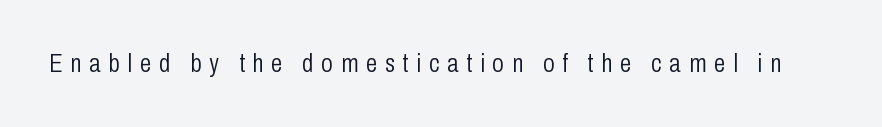
The image shows 26 px text type, upright; set unusually wide letter spacing (+0.3 em), not underlined.
